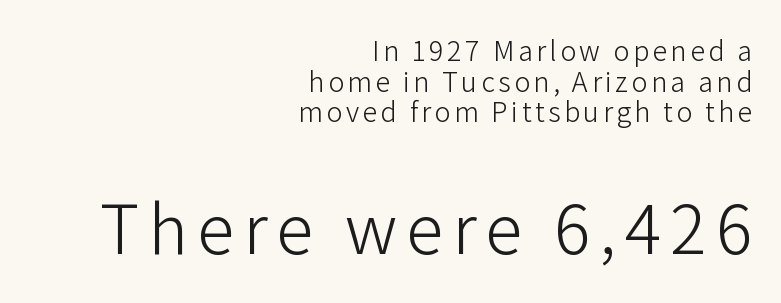
The image shows 68 px light sans-serif type, upright; set right-aligned, tight line spacing (1.13x), not underlined; the second (bottom) block is 2.52x larger; low stroke contrast and a medium x-height.
